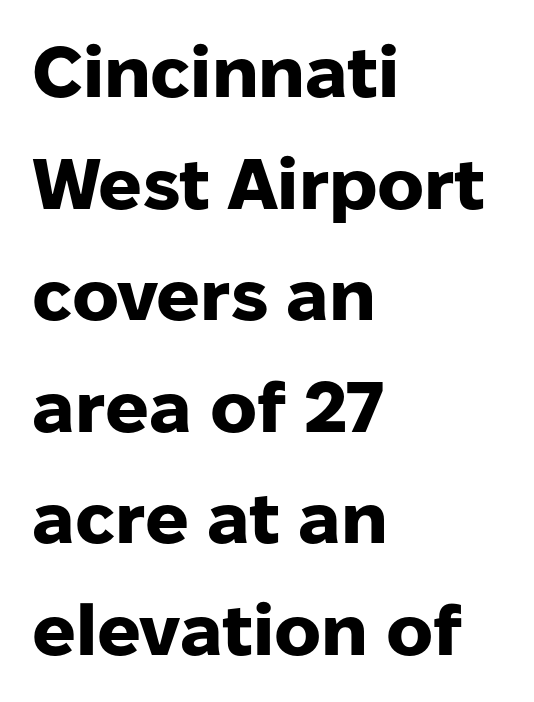
The zone under the glyphs is completely vacant. What kind of face is this? One without serifs — a sans. Typeset ragged right — the left edge is the straight one. No italicization has been applied; the sample stays upright. The characters look thick and weighty, a clear bold.
